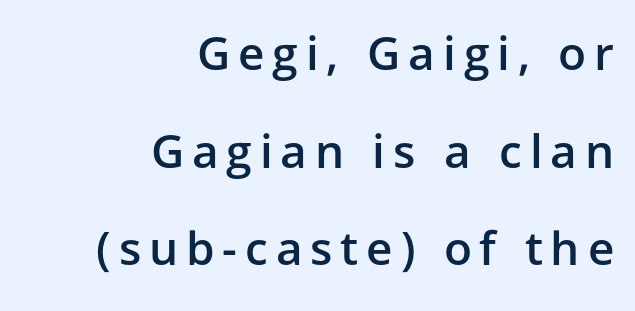
Q: Is the text bold? A: Semi-bold.
Q: Is the text italic (slanted)? A: No, it is upright.
Q: Is the typeface a serif or a sans-serif typeface? A: Sans-serif.
Q: Is the text underlined? A: No.
Q: How is the paragraph aligned? A: Right-aligned.
Q: Is the spacing between lines tight, normal or loose? A: Loose.
Q: Width (condensed, normal, or wide)? A: Normal.
Q: Stroke contrast? A: Low.
Q: x-height? A: Medium.
Q: Monospaced? A: No.
